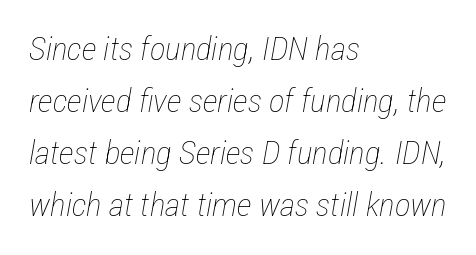
{"italic": "yes", "lean": "right", "slant_degrees": 12, "bold": "no", "weight": "thin", "width": "condensed", "stroke_contrast": "low", "x_height": "medium", "monospaced": "no", "underline": "no", "align": "left", "line_spacing": "normal", "line_spacing_ratio": 1.58, "letter_spacing": "normal", "letter_spacing_em": 0.0, "glyph_px": 33}
